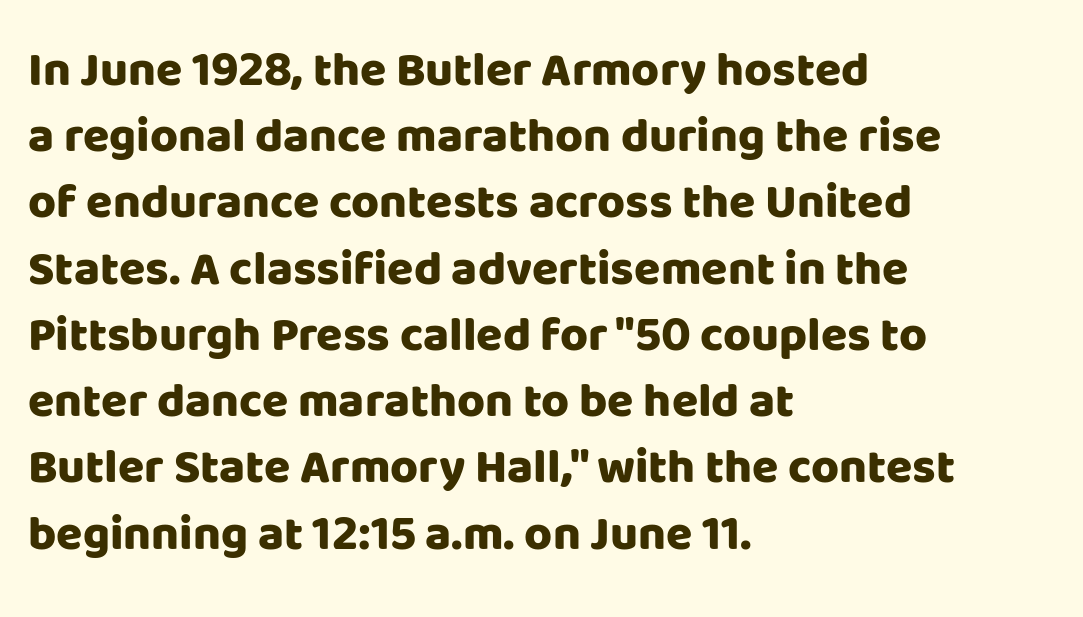
{"serif": "no", "italic": "no", "bold": "yes", "weight": "heavy", "width": "normal", "stroke_contrast": "low", "x_height": "large", "monospaced": "no", "underline": "no", "align": "left", "line_spacing": "normal", "line_spacing_ratio": 1.38, "letter_spacing": "normal", "letter_spacing_em": 0.0, "glyph_px": 48}
